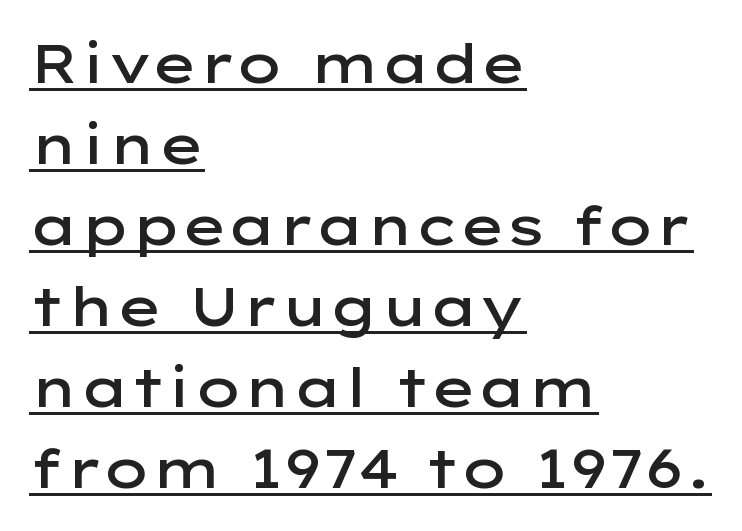
{"serif": "no", "italic": "no", "bold": "semi", "weight": "semibold", "width": "wide", "stroke_contrast": "low", "x_height": "medium", "monospaced": "no", "underline": "yes", "align": "left", "line_spacing": "normal", "line_spacing_ratio": 1.5, "letter_spacing": "normal", "letter_spacing_em": 0.0, "glyph_px": 54}
